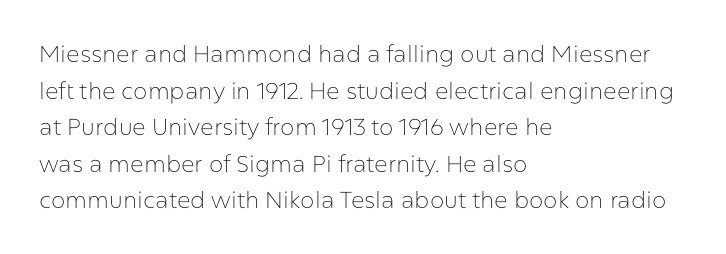
Notice how descenders clear the ascenders below comfortably — that's standard leading. Heft: none added — not bold. Posture: upright roman. The tracking reads as untouched default to a designer's eye. If you drew a ruler down the left edge, every line would touch it.
